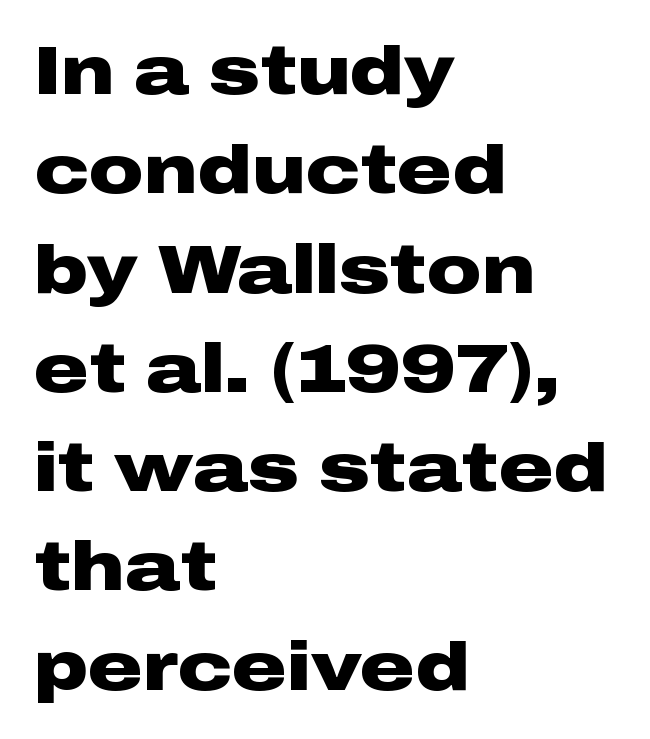
The passage shown has conventional tracking throughout. Each row of text sits above clean, open space. Classification — sans serif. Is this a fixed-width face? No — the glyphs have proportional, varying widths.
